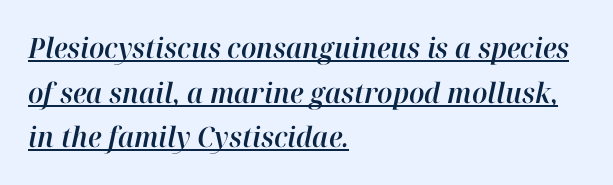
{"italic": "yes", "lean": "right", "slant_degrees": 12, "width": "normal", "stroke_contrast": "high", "x_height": "medium", "monospaced": "no", "underline": "yes", "align": "left", "line_spacing": "normal", "line_spacing_ratio": 1.59, "letter_spacing": "normal", "letter_spacing_em": 0.0, "glyph_px": 28}
